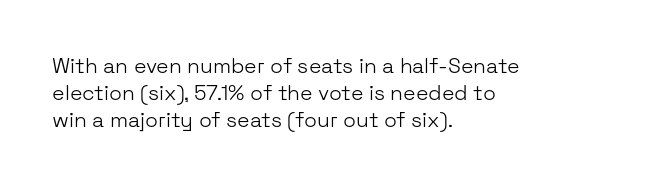
These lines keep a tight, regular rhythm from letter to letter. The rows are spaced the way most documents space them. Nothing heavy about these letters — not bold at all. A roman cut, with each character standing at attention. Check under the words: just untouched page. All the whitespace from short lines collects on the right.
